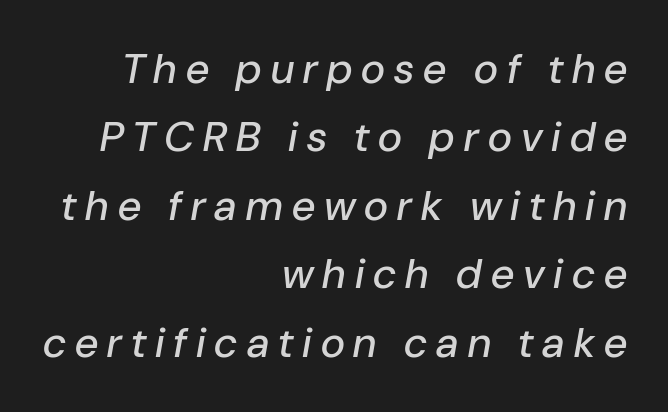
In CSS terms this would be text-align: right. Tracking value appears strongly positive — letters spread wide. The glyphs are unaccompanied by any horizontal stroke below them. Proportional: the letters do not fall into vertical columns.
